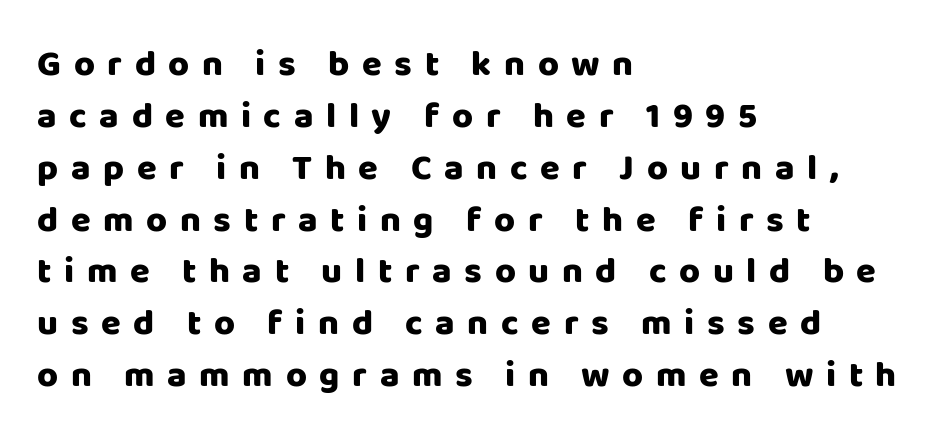
{"serif": "no", "italic": "no", "bold": "yes", "weight": "heavy", "width": "normal", "stroke_contrast": "low", "x_height": "large", "monospaced": "no", "underline": "no", "align": "left", "line_spacing": "normal", "line_spacing_ratio": 1.44, "letter_spacing": "wide", "letter_spacing_em": 0.35, "glyph_px": 36}
